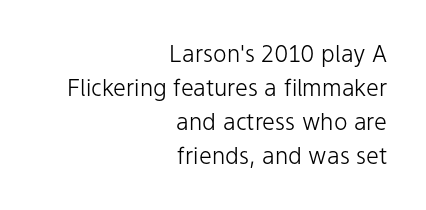
{"italic": "no", "bold": "no", "underline": "no", "align": "right", "line_spacing": "normal", "line_spacing_ratio": 1.48, "letter_spacing": "normal", "letter_spacing_em": 0.0, "glyph_px": 23}
